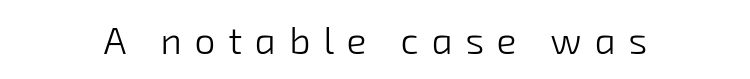
The image shows 37 px light sans-serif type; set unusually wide letter spacing (+0.35 em), not underlined; low stroke contrast and a medium x-height.
